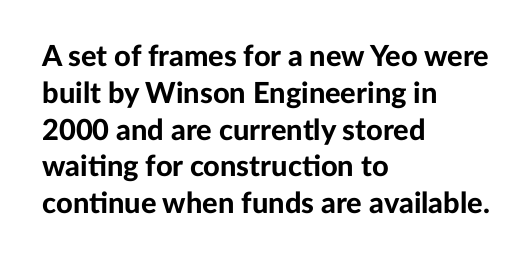
Q: Is the text bold? A: Yes.
Q: Is the text italic (slanted)? A: No, it is upright.
Q: Is the typeface a serif or a sans-serif typeface? A: Sans-serif.
Q: Is the text underlined? A: No.
Q: How is the paragraph aligned? A: Left-aligned.
Q: Is the spacing between letters normal or unusually wide? A: Normal.
Q: Is the spacing between lines tight, normal or loose? A: Normal.
Q: Width (condensed, normal, or wide)? A: Normal.
Q: Stroke contrast? A: Low.
Q: x-height? A: Medium.
Q: Monospaced? A: No.
